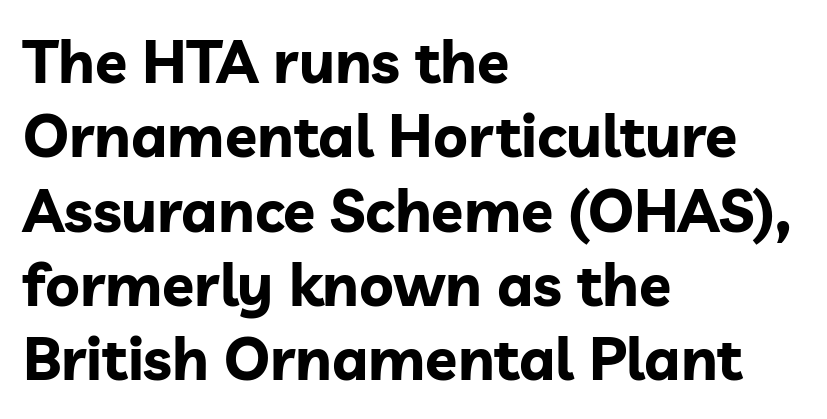
{"serif": "no", "italic": "no", "bold": "yes", "weight": "bold", "width": "normal", "stroke_contrast": "low", "x_height": "medium", "monospaced": "no", "underline": "no", "align": "left", "line_spacing": "normal", "line_spacing_ratio": 1.26, "letter_spacing": "normal", "letter_spacing_em": 0.0, "glyph_px": 59}
